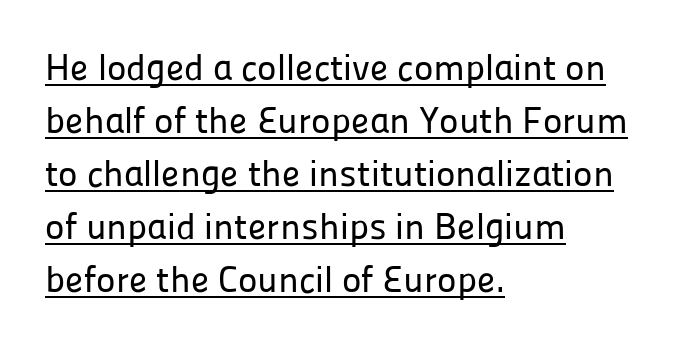
The image shows 37 px sans-serif type, upright; set left-aligned, normal line spacing (1.43x), normal letter spacing, underlined; low stroke contrast and a medium x-height.
